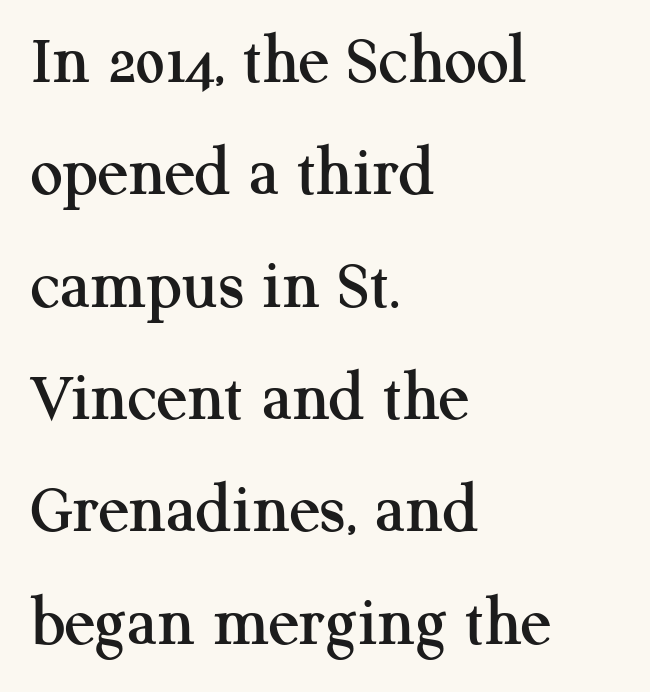
Q: Is the text italic (slanted)? A: No, it is upright.
Q: Is the typeface a serif or a sans-serif typeface? A: Serif.
Q: Is the text underlined? A: No.
Q: How is the paragraph aligned? A: Left-aligned.
Q: Is the spacing between letters normal or unusually wide? A: Normal.
Q: Is the spacing between lines tight, normal or loose? A: Normal.
Q: Width (condensed, normal, or wide)? A: Normal.
Q: Stroke contrast? A: Medium.
Q: x-height? A: Medium.
Q: Monospaced? A: No.
